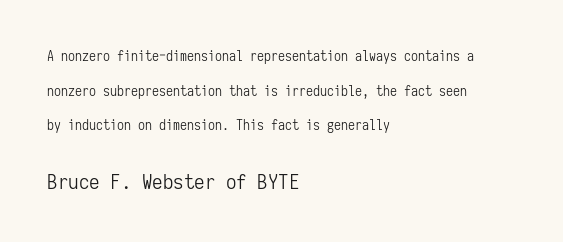
{"italic": "no", "bold": "no", "underline": "no", "align": "left", "line_spacing": "loose", "line_spacing_ratio": 2.48, "letter_spacing": "normal", "letter_spacing_em": 0.0, "larger_block": "second", "size_ratio": 1.5, "glyph_px": 21}
